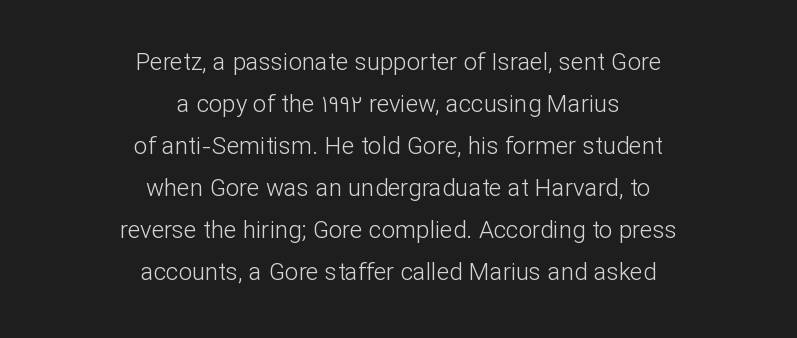
The image shows 24 px text type, upright; set centered, line spacing 1.75x, normal letter spacing, not underlined.
